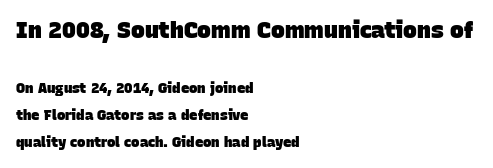
Q: Is the text bold? A: Yes.
Q: Is the text underlined? A: No.
Q: How is the paragraph aligned? A: Left-aligned.
Q: Is the spacing between letters normal or unusually wide? A: Normal.
Q: Is the spacing between lines tight, normal or loose? A: Loose.
Q: Which block of text is set in a larger size, the first (top) or the second (bottom)? A: The first (top) one.
